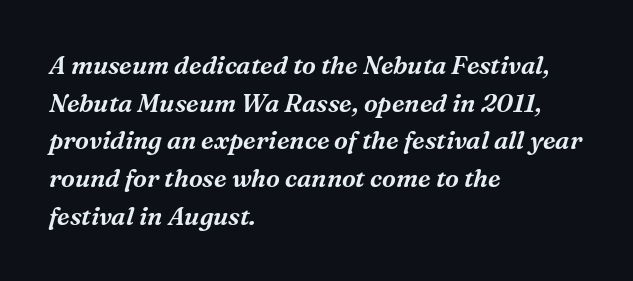
Compared with typical paragraphs, the rows here are spaced about the same. Compared with ordinary roman type, these characters are visibly tilted. The area under the type is left untouched. Short and long lines alike share a common starting point at left. Nothing unusual about the tracking: characters are spaced as the font intends.
